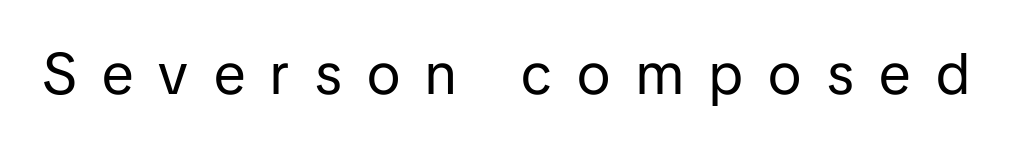
Q: Is the text bold? A: No.
Q: Is the text italic (slanted)? A: No, it is upright.
Q: Is the typeface a serif or a sans-serif typeface? A: Sans-serif.
Q: Is the text underlined? A: No.
Q: Is the spacing between letters normal or unusually wide? A: Unusually wide.
Q: Width (condensed, normal, or wide)? A: Normal.
Q: Stroke contrast? A: Low.
Q: x-height? A: Medium.
Q: Monospaced? A: No.
